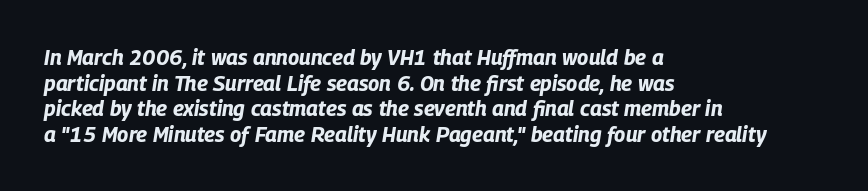
Q: Is the text bold? A: Yes.
Q: Is the text italic (slanted)? A: Yes, it leans right by about 9 degrees.
Q: Is the text underlined? A: No.
Q: How is the paragraph aligned? A: Left-aligned.
Q: Is the spacing between letters normal or unusually wide? A: Normal.
